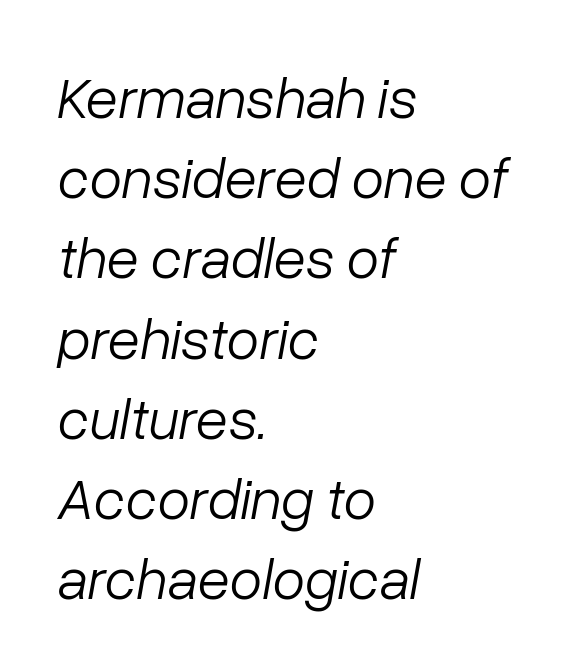
Does extra space separate the letters? No, they use regular spacing. There's an unmistakable incline to the writing here. The letterforms sit at book weight or below. The baseline area is clear.
